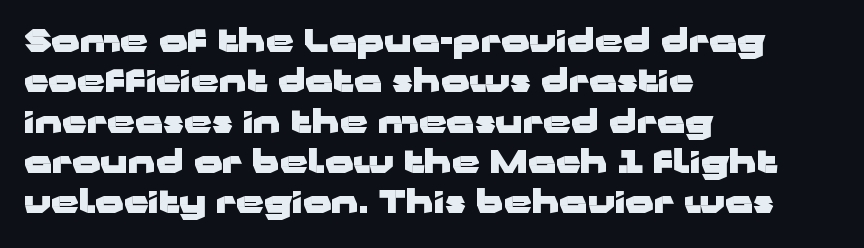
The image shows 31 px heavy, wide sans-serif type, upright; set left-aligned, normal line spacing (1.3x), normal letter spacing, not underlined; low stroke contrast and a medium x-height.
